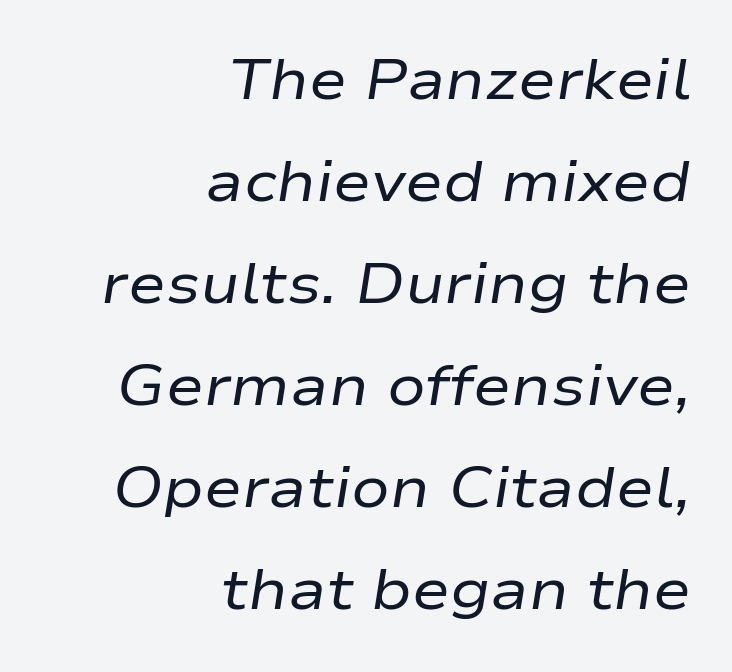
Q: Is the text bold? A: No.
Q: Is the text italic (slanted)? A: Yes, it leans right by about 9 degrees.
Q: Is the text underlined? A: No.
Q: How is the paragraph aligned? A: Right-aligned.
Q: Is the spacing between letters normal or unusually wide? A: Normal.
Q: Width (condensed, normal, or wide)? A: Wide.
Q: Stroke contrast? A: Low.
Q: x-height? A: Medium.
Q: Monospaced? A: No.
